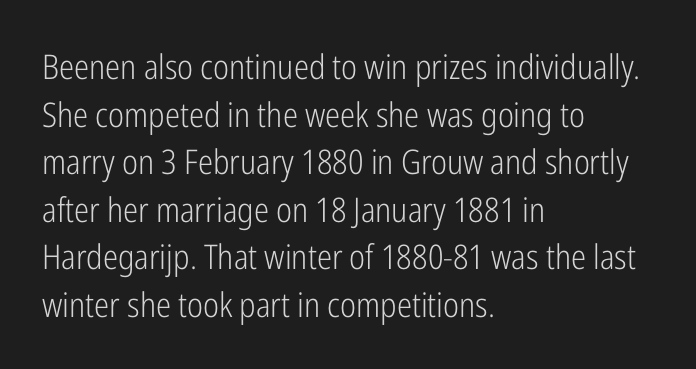
Q: Is the text bold? A: No.
Q: Is the text italic (slanted)? A: No, it is upright.
Q: Is the typeface a serif or a sans-serif typeface? A: Sans-serif.
Q: Is the text underlined? A: No.
Q: How is the paragraph aligned? A: Left-aligned.
Q: Is the spacing between letters normal or unusually wide? A: Normal.
Q: Is the spacing between lines tight, normal or loose? A: Normal.
Q: Width (condensed, normal, or wide)? A: Condensed.
Q: Stroke contrast? A: Low.
Q: x-height? A: Medium.
Q: Monospaced? A: No.
